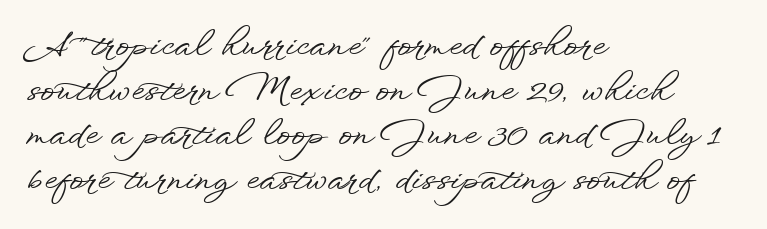
{"serif": "no", "width": "wide", "stroke_contrast": "low", "x_height": "small", "monospaced": "no", "underline": "no", "align": "left", "line_spacing": "normal", "line_spacing_ratio": 1.31, "letter_spacing": "normal", "letter_spacing_em": 0.0, "glyph_px": 34}
